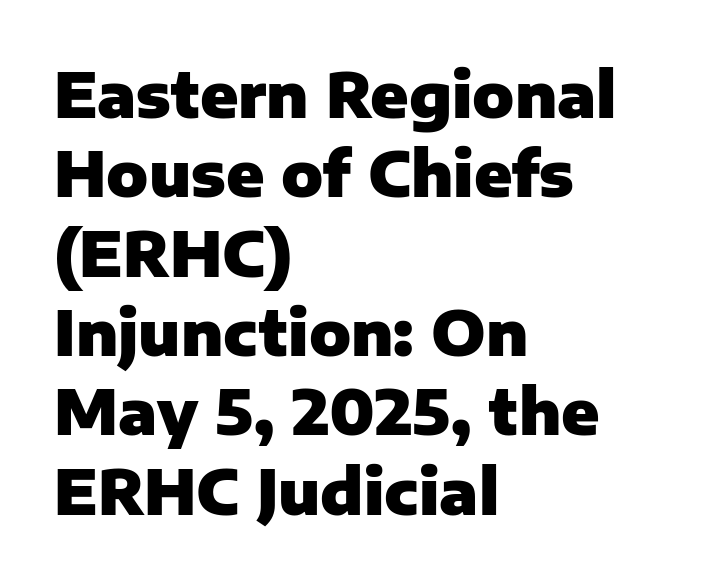
Q: Is the text bold? A: Yes.
Q: Is the text italic (slanted)? A: No, it is upright.
Q: Is the typeface a serif or a sans-serif typeface? A: Sans-serif.
Q: Is the text underlined? A: No.
Q: How is the paragraph aligned? A: Left-aligned.
Q: Is the spacing between letters normal or unusually wide? A: Normal.
Q: Is the spacing between lines tight, normal or loose? A: Normal.
Q: Width (condensed, normal, or wide)? A: Normal.
Q: Stroke contrast? A: Low.
Q: x-height? A: Medium.
Q: Monospaced? A: No.
